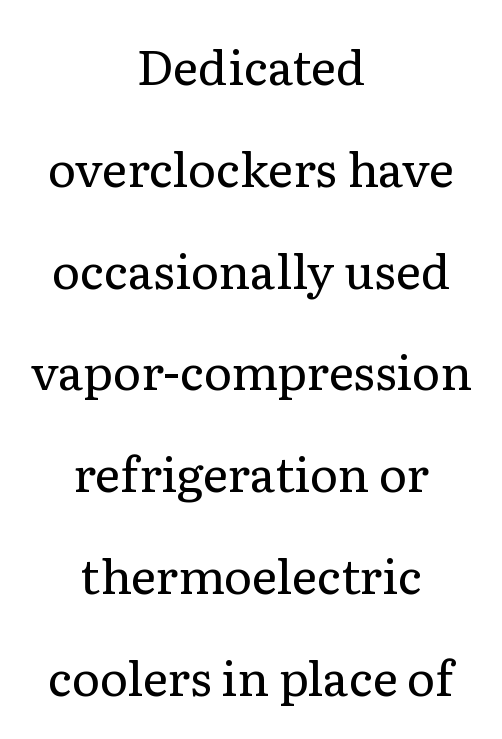
Q: Is the text bold? A: No.
Q: Is the text italic (slanted)? A: No, it is upright.
Q: Is the typeface a serif or a sans-serif typeface? A: Serif.
Q: Is the text underlined? A: No.
Q: How is the paragraph aligned? A: Centered.
Q: Is the spacing between letters normal or unusually wide? A: Normal.
Q: Is the spacing between lines tight, normal or loose? A: Loose.
Q: Width (condensed, normal, or wide)? A: Normal.
Q: Stroke contrast? A: Low.
Q: x-height? A: Medium.
Q: Monospaced? A: No.
